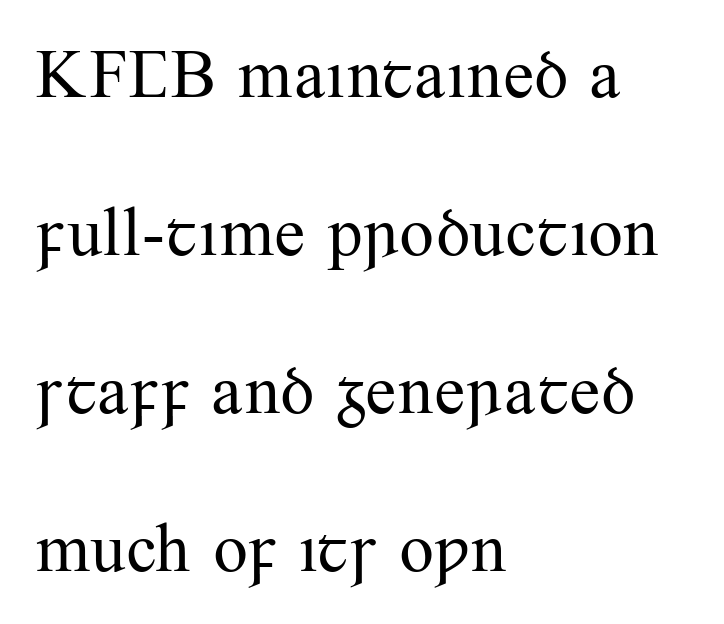
{"serif": "yes", "italic": "no", "bold": "no", "weight": "regular", "width": "normal", "stroke_contrast": "medium", "x_height": "small", "monospaced": "no", "underline": "no", "align": "left", "line_spacing": "loose", "line_spacing_ratio": 2.29, "letter_spacing": "normal", "letter_spacing_em": 0.0, "glyph_px": 69}
